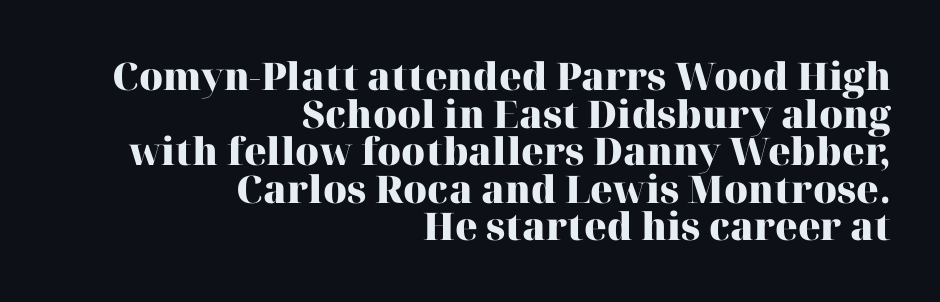
The image shows 38 px heavy serif type, upright; set right-aligned, tight line spacing (0.99x), normal letter spacing, not underlined; high stroke contrast and a medium x-height.
